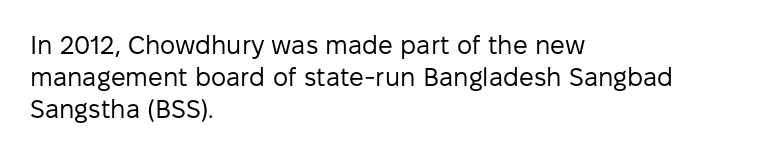
The image shows 26 px text type, upright; set left-aligned, line spacing 1.24x, normal letter spacing, not underlined.
